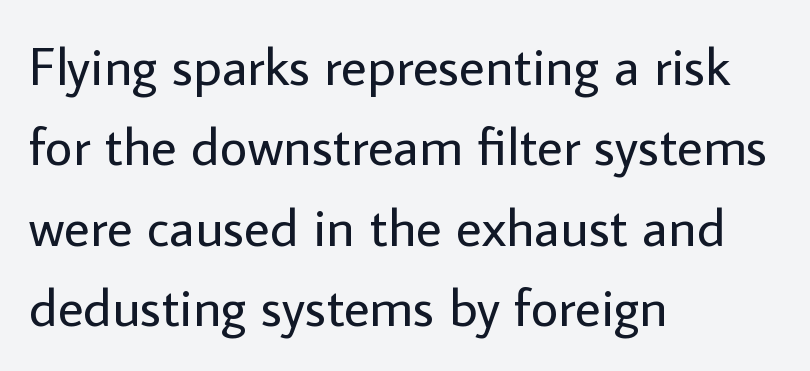
Q: Is the text bold? A: No.
Q: Is the text italic (slanted)? A: No, it is upright.
Q: Is the typeface a serif or a sans-serif typeface? A: Sans-serif.
Q: Is the text underlined? A: No.
Q: How is the paragraph aligned? A: Left-aligned.
Q: Is the spacing between letters normal or unusually wide? A: Normal.
Q: Is the spacing between lines tight, normal or loose? A: Normal.
Q: Width (condensed, normal, or wide)? A: Normal.
Q: Stroke contrast? A: Low.
Q: x-height? A: Medium.
Q: Monospaced? A: No.
